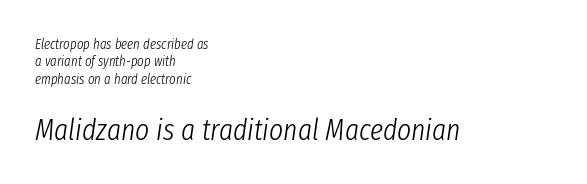
The image shows 30 px light, condensed type, italic (leaning right); set left-aligned, normal line spacing (1.25x), normal letter spacing, not underlined; the second (bottom) block is 2.14x larger; low stroke contrast and a medium x-height.
